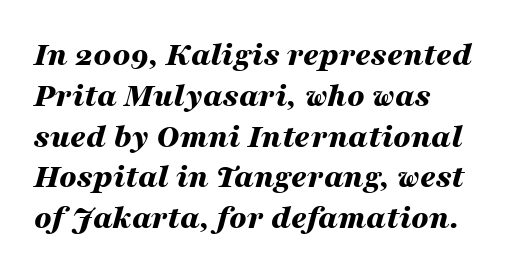
{"italic": "yes", "lean": "right", "slant_degrees": 16, "bold": "yes", "weight": "bold", "width": "wide", "stroke_contrast": "medium", "x_height": "medium", "monospaced": "no", "underline": "no", "align": "left", "line_spacing_ratio": 1.2, "letter_spacing": "normal", "letter_spacing_em": 0.0, "glyph_px": 34}
